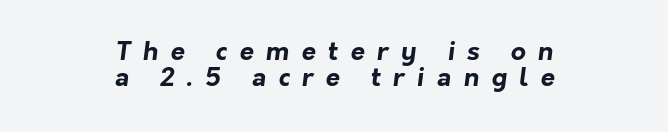
Anything drawn beneath the words? Only blank space. Cramped leading. A full-strength bold gives these letters their thick strokes. The tracking reads as deliberately expanded to a designer's eye. The setting favours the middle, as headings and verse often do.
